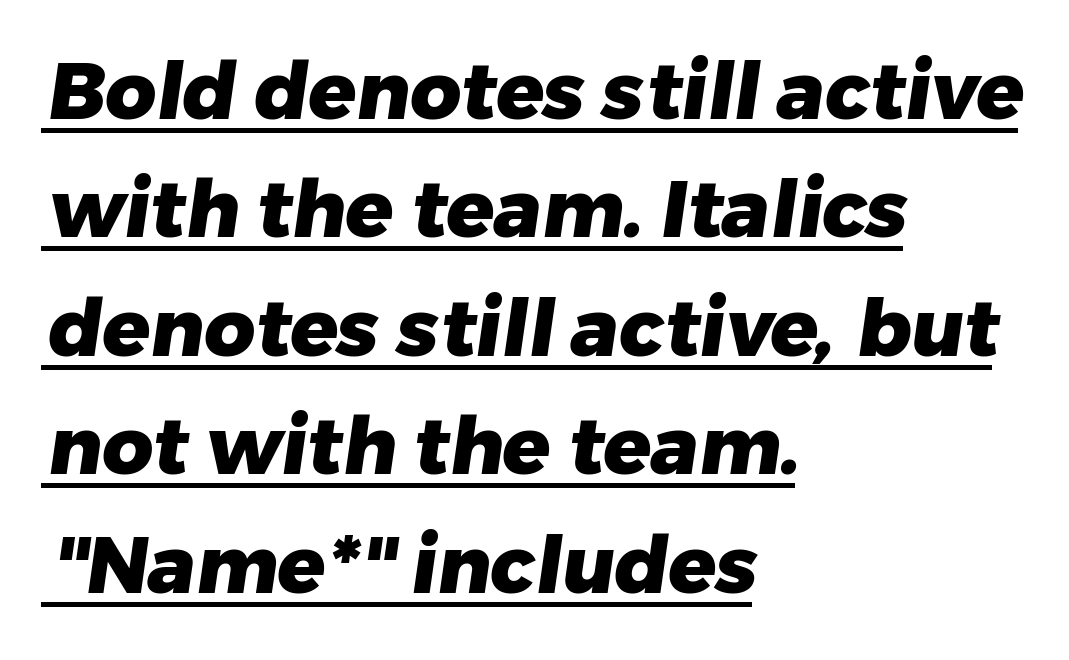
The string is rendered with underlining switched on. What weight is shown? A full bold with thick strokes. Unlike a traditional serif, this face leaves its strokes unadorned. The space between consecutive lines is moderate.
